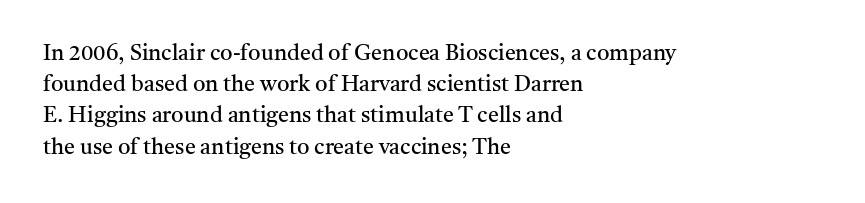
Q: Is the text bold? A: No.
Q: Is the text italic (slanted)? A: No, it is upright.
Q: Is the text underlined? A: No.
Q: How is the paragraph aligned? A: Left-aligned.
Q: Is the spacing between letters normal or unusually wide? A: Normal.
Q: Is the spacing between lines tight, normal or loose? A: Normal.
